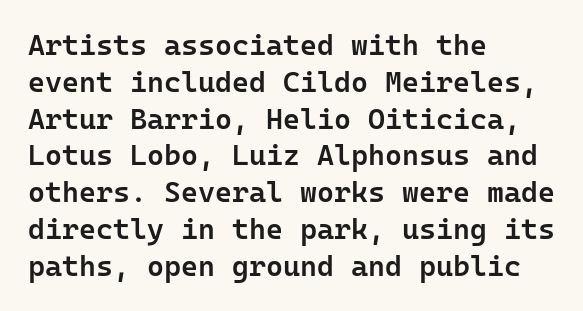
{"serif": "no", "italic": "no", "bold": "semi", "weight": "semibold", "width": "normal", "stroke_contrast": "low", "x_height": "medium", "monospaced": "yes", "underline": "no", "align": "left", "line_spacing": "normal", "line_spacing_ratio": 1.27, "letter_spacing": "normal", "letter_spacing_em": 0.0, "glyph_px": 29}
